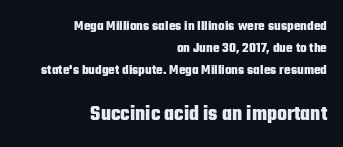
Q: Is the text bold? A: Yes.
Q: Is the text italic (slanted)? A: No, it is upright.
Q: Is the text underlined? A: No.
Q: How is the paragraph aligned? A: Right-aligned.
Q: Is the spacing between letters normal or unusually wide? A: Normal.
Q: Is the spacing between lines tight, normal or loose? A: Normal.
Q: Which block of text is set in a larger size, the first (top) or the second (bottom)? A: The second (bottom) one.
